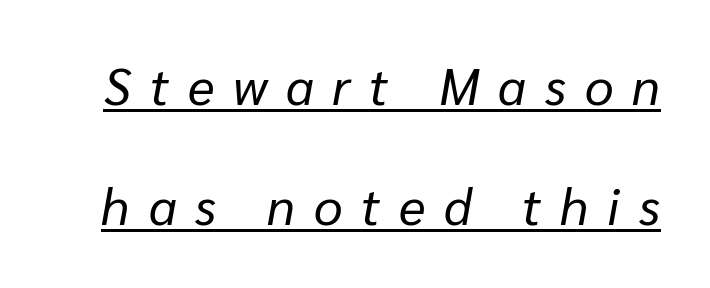
Q: Is the text bold? A: No.
Q: Is the text italic (slanted)? A: Yes, it leans right by about 10 degrees.
Q: Is the text underlined? A: Yes.
Q: Is the spacing between letters normal or unusually wide? A: Unusually wide.
Q: Is the spacing between lines tight, normal or loose? A: Loose.
Q: Width (condensed, normal, or wide)? A: Normal.
Q: Stroke contrast? A: Low.
Q: x-height? A: Medium.
Q: Monospaced? A: No.
